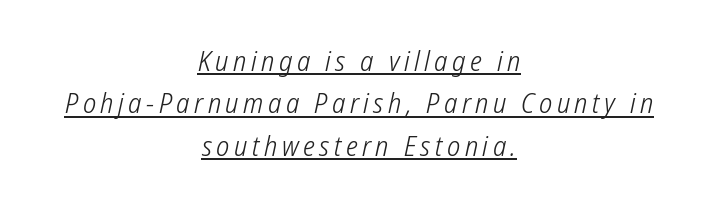
Q: Is the text bold? A: No.
Q: Is the typeface a serif or a sans-serif typeface? A: Sans-serif.
Q: Is the text underlined? A: Yes.
Q: How is the paragraph aligned? A: Centered.
Q: Is the spacing between lines tight, normal or loose? A: Normal.
Q: Width (condensed, normal, or wide)? A: Condensed.
Q: Stroke contrast? A: Low.
Q: x-height? A: Medium.
Q: Monospaced? A: No.
